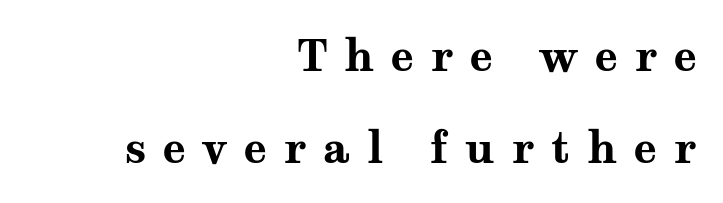
The image shows 43 px bold, wide serif type, upright; set right-aligned, loose line spacing (2.14x), unusually wide letter spacing (+0.38 em), not underlined; medium stroke contrast and a medium x-height.
